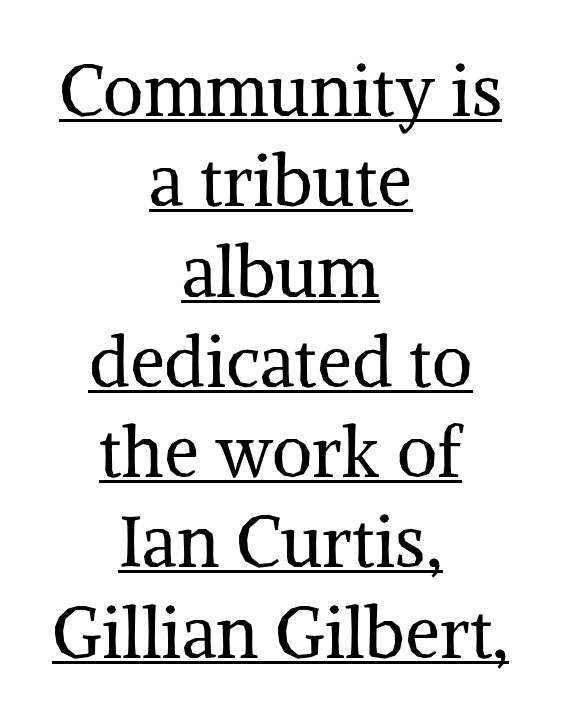
A typesetter would call this leading conventional body-copy spacing. Notice how a bar underscores the lettering throughout. Inter-character spacing is left at the font's built-in metrics. A quiet, ordinary-to-light weight characterises the typeface. The lettering holds an erect, upright posture throughout.
